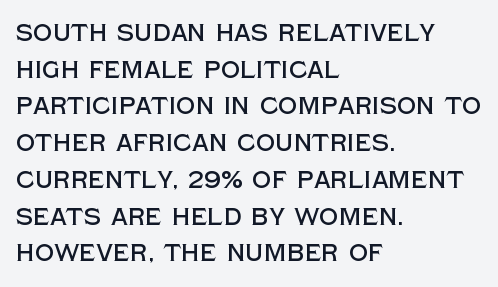
The image shows 24 px text type, upright; set left-aligned, normal line spacing (1.53x), normal letter spacing, not underlined.
